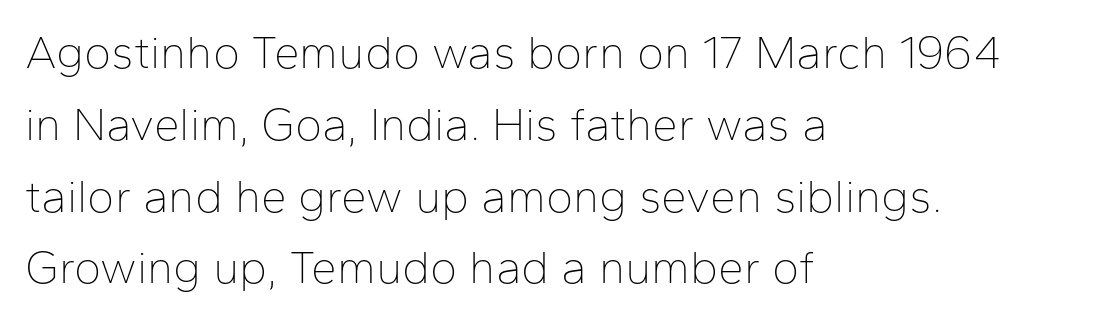
Every character sits straight up, as roman type does. Looks like regular typesetting: each glyph gets only the width it needs. Unlike a traditional serif, this face leaves its strokes unadorned. Where is the straight margin? On the left. Tracking value appears to be zero — textbook default spacing. Heaviness? Minimal to ordinary, like unemphasized prose.
